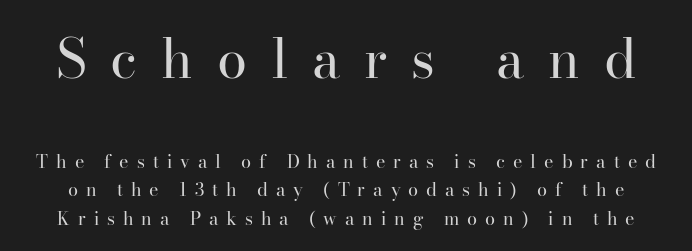
Every stem runs plumb, perpendicular to the baseline. Size hierarchy here favors the leading block over the trailing one. Varying glyph widths throughout — classic text-font behaviour. Is the stroke heavy? The answer is a plain regular-or-lighter. This rendering widens character spacing well past its baseline value. Little horizontal feet cap the strokes, marking this as serif type.
